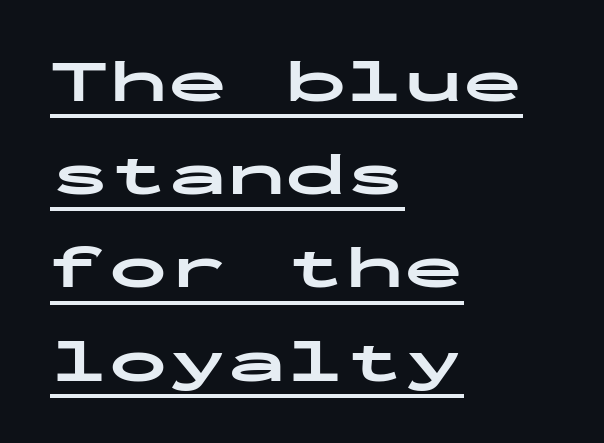
Tracking value appears to be zero — textbook default spacing. Does a line run under the words? Yes, clearly. Ordinary non-slanted type is in use. Does the leading feel generous? No, just average.
